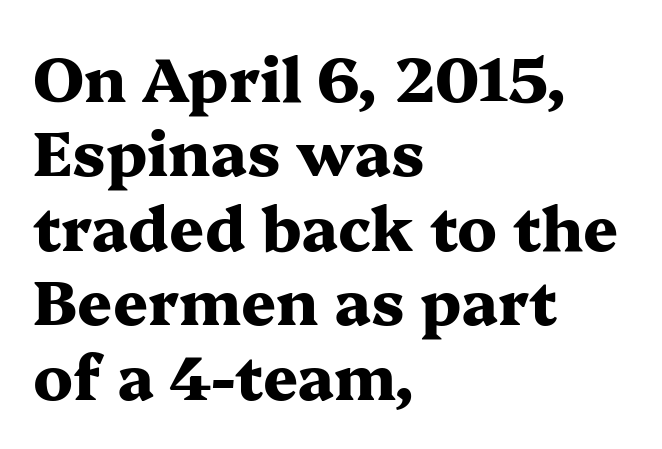
The image shows 61 px heavy, wide serif type, upright; set left-aligned, line spacing 1.22x, normal letter spacing, not underlined; medium stroke contrast and a medium x-height.
